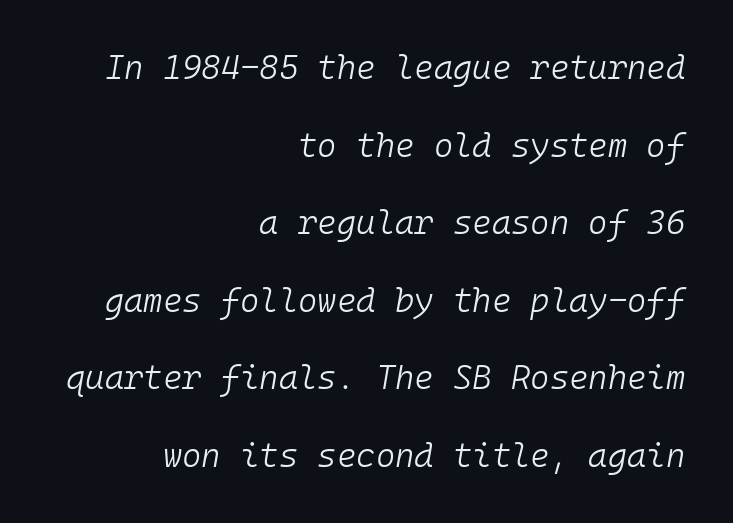
The image shows 33 px light type, italic (leaning right), monospaced; set right-aligned, loose line spacing (2.35x), normal letter spacing, not underlined; low stroke contrast and a medium x-height.
